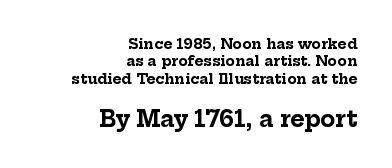
On the weight axis this lands at bold, roughly 700. Character size in the trailing block exceeds that of the leading block. Italic: no, the glyphs are upright roman. Typeset ragged left — the right edge is the straight one. Inter-character spacing is left at the font's built-in metrics. Check the space under the baseline: it is left empty.
